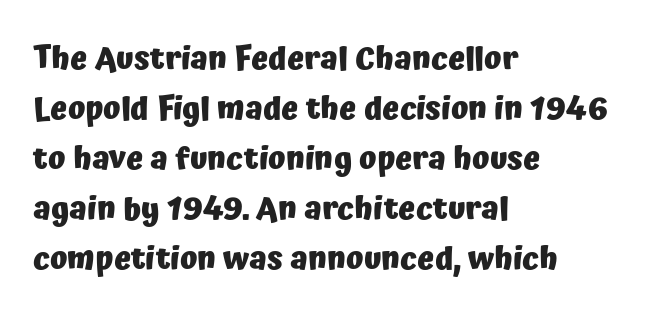
The image shows 32 px heavy sans-serif type, upright; set left-aligned, normal line spacing (1.56x), normal letter spacing, not underlined; low stroke contrast and a medium x-height.
